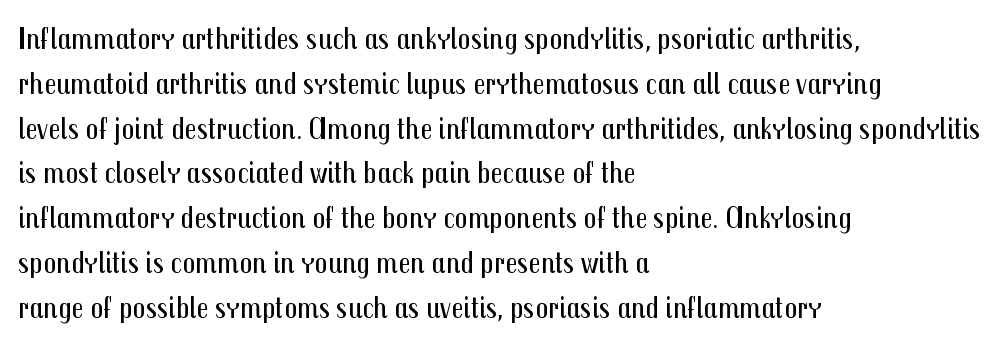
The face used here is proportionally spaced, like ordinary book or web type. Baseline-to-baseline distance is the conventional proportion of letter height. Decoration check: the copy has no underline. The face used here is rendered with its standard letterfit. This is not heavy type; no bold has been used. The letters stand upright; this is a roman face.
